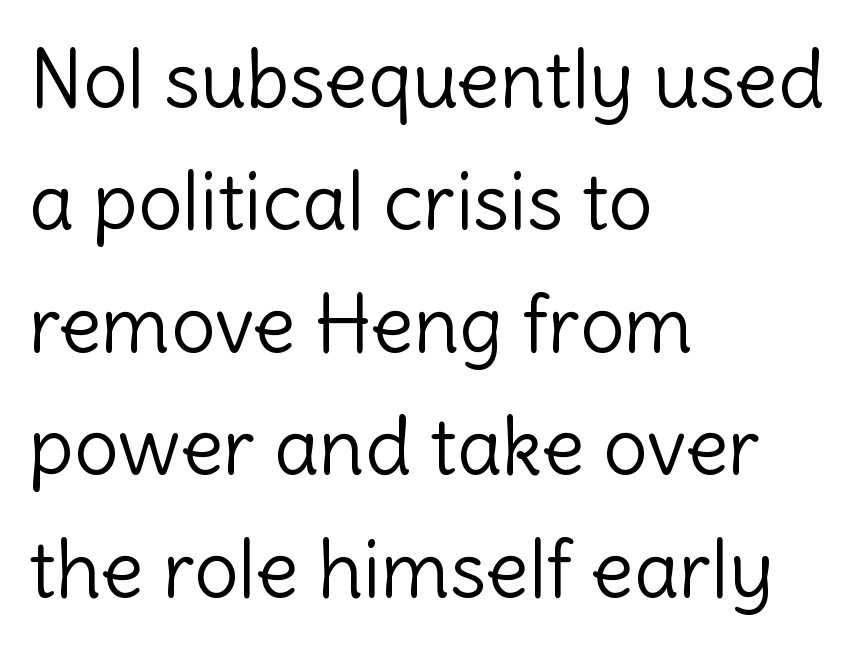
{"serif": "no", "italic": "no", "bold": "no", "weight": "light", "width": "normal", "x_height": "medium", "monospaced": "no", "underline": "no", "align": "left", "line_spacing": "normal", "line_spacing_ratio": 1.55, "letter_spacing": "normal", "letter_spacing_em": 0.0, "glyph_px": 79}
